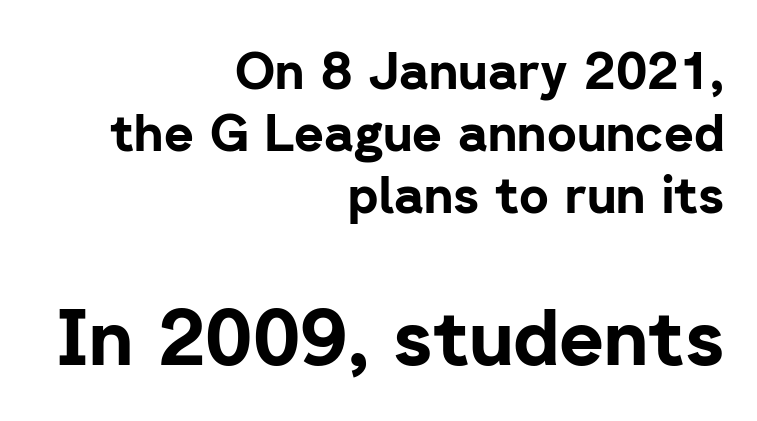
The lines in this sample share a right terminus and differ only in where they begin. Short note: letters normally spaced. These lines are composed in type without serifs. The string is rendered with underlining switched off.
